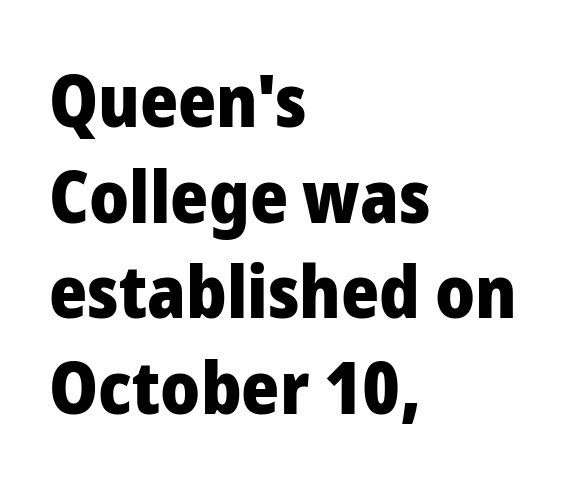
In CSS terms this would be text-align: left. You'd pick this weight for a headline — it's a proper bold. Characters remain perfectly vertical along every line. Underlining? Definitely not there. A typesetter would label this face a sans.
